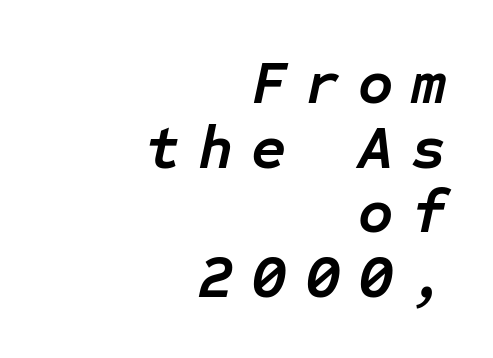
Summary of weight: heavy, a full bold. Type without underlining. The specimen reads as italic at a glance. Do the characters align in a grid? Yes, the font is monospaced.
